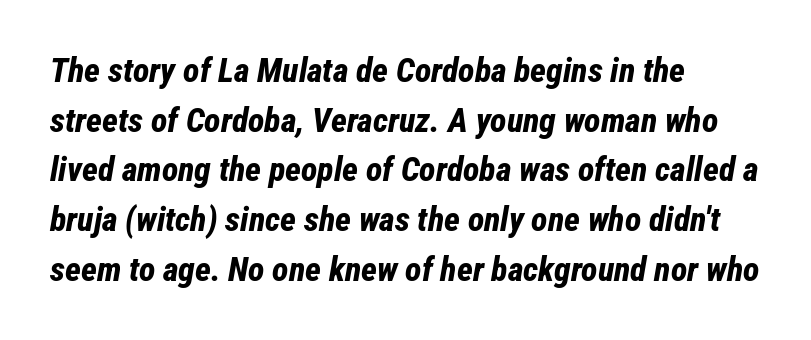
{"italic": "yes", "lean": "right", "slant_degrees": 12, "bold": "yes", "weight": "bold", "width": "condensed", "stroke_contrast": "low", "x_height": "medium", "monospaced": "no", "underline": "no", "align": "left", "line_spacing": "normal", "line_spacing_ratio": 1.46, "letter_spacing": "normal", "letter_spacing_em": 0.0, "glyph_px": 34}
